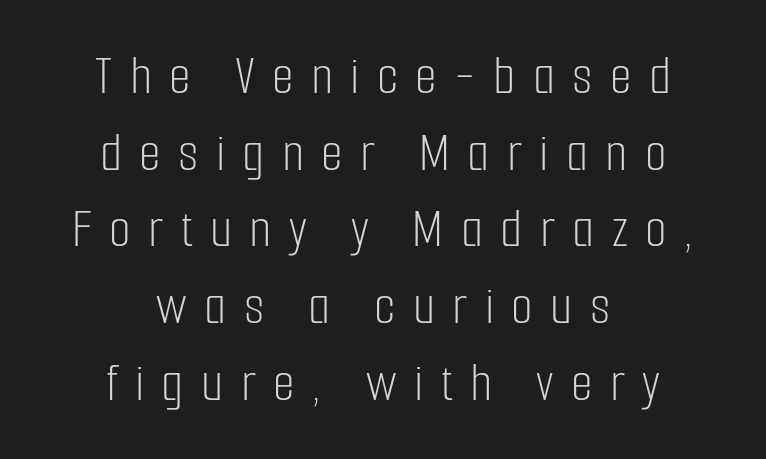
Q: Is the text bold? A: No.
Q: Is the text italic (slanted)? A: No, it is upright.
Q: Is the typeface a serif or a sans-serif typeface? A: Sans-serif.
Q: Is the text underlined? A: No.
Q: How is the paragraph aligned? A: Centered.
Q: Is the spacing between letters normal or unusually wide? A: Unusually wide.
Q: Is the spacing between lines tight, normal or loose? A: Normal.
Q: Width (condensed, normal, or wide)? A: Condensed.
Q: Stroke contrast? A: Low.
Q: x-height? A: Medium.
Q: Monospaced? A: No.
